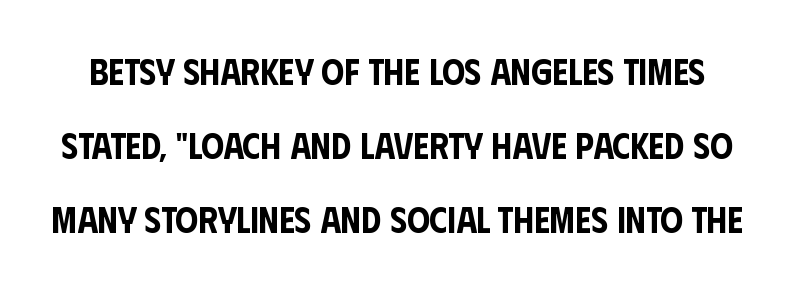
Q: Is the text italic (slanted)? A: No, it is upright.
Q: Is the typeface a serif or a sans-serif typeface? A: Sans-serif.
Q: Is the text underlined? A: No.
Q: Is the spacing between letters normal or unusually wide? A: Normal.
Q: Is the spacing between lines tight, normal or loose? A: Loose.
Q: Width (condensed, normal, or wide)? A: Condensed.
Q: Stroke contrast? A: Low.
Q: x-height? A: Large.
Q: Monospaced? A: No.
